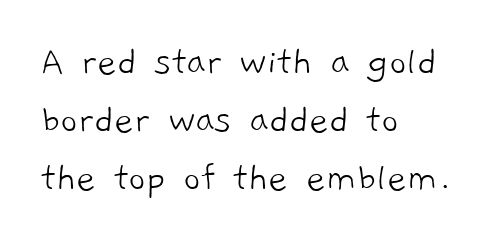
Q: Is the text bold? A: No.
Q: Is the typeface a serif or a sans-serif typeface? A: Sans-serif.
Q: Is the text underlined? A: No.
Q: How is the paragraph aligned? A: Left-aligned.
Q: Is the spacing between letters normal or unusually wide? A: Normal.
Q: Is the spacing between lines tight, normal or loose? A: Normal.
Q: Width (condensed, normal, or wide)? A: Normal.
Q: Stroke contrast? A: Low.
Q: x-height? A: Medium.
Q: Monospaced? A: No.
